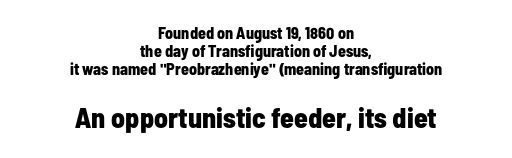
{"serif": "no", "italic": "no", "bold": "yes", "weight": "bold", "width": "condensed", "stroke_contrast": "low", "x_height": "medium", "monospaced": "no", "underline": "no", "align": "center", "line_spacing": "tight", "line_spacing_ratio": 1.14, "letter_spacing": "normal", "letter_spacing_em": 0.0, "larger_block": "second", "size_ratio": 1.75, "glyph_px": 28}
